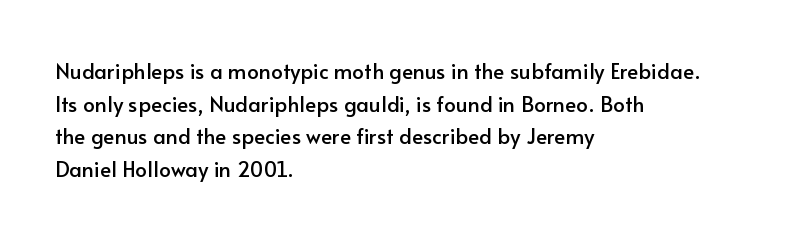
Q: Is the text italic (slanted)? A: No, it is upright.
Q: Is the text underlined? A: No.
Q: How is the paragraph aligned? A: Left-aligned.
Q: Is the spacing between letters normal or unusually wide? A: Normal.
Q: Is the spacing between lines tight, normal or loose? A: Normal.
